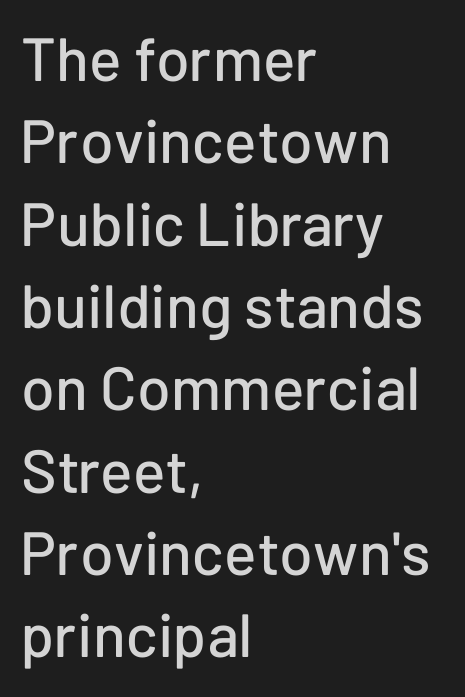
The line texture is even and compact thanks to regular tracking. Spacing verdict: proportional, widths tailored to each character. Short and long lines alike share a common starting point at left. Nope, not italic — everything's standing straight. This sample uses a sans-serif face.
